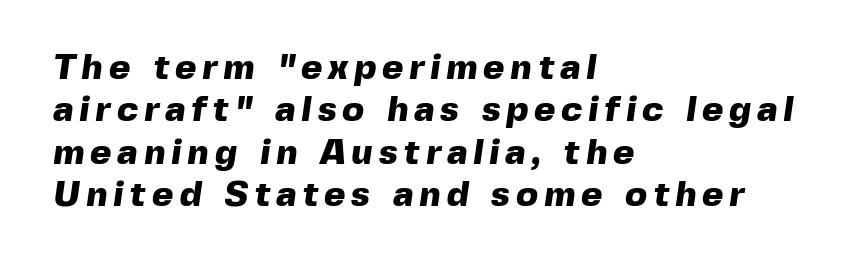
Q: Is the text bold? A: Yes.
Q: Is the typeface a serif or a sans-serif typeface? A: Sans-serif.
Q: Is the text underlined? A: No.
Q: How is the paragraph aligned? A: Left-aligned.
Q: Width (condensed, normal, or wide)? A: Normal.
Q: x-height? A: Medium.
Q: Monospaced? A: No.
